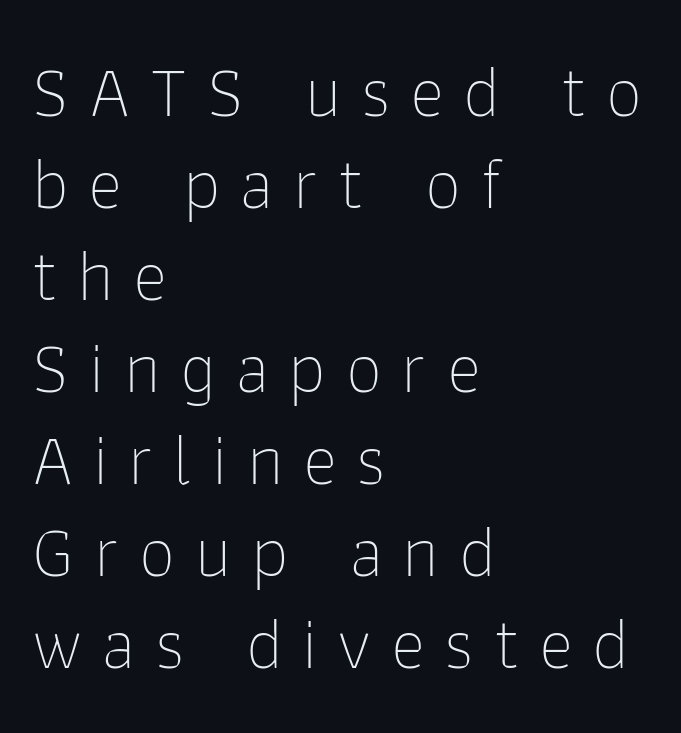
{"serif": "no", "italic": "no", "bold": "no", "weight": "thin", "width": "normal", "stroke_contrast": "low", "x_height": "medium", "monospaced": "no", "underline": "no", "align": "left", "line_spacing": "normal", "line_spacing_ratio": 1.26, "letter_spacing": "wide", "letter_spacing_em": 0.27, "glyph_px": 73}
